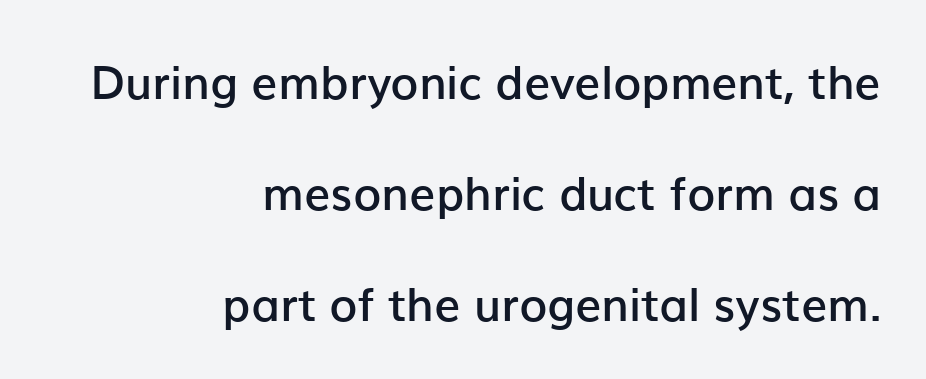
Words float on clear page, feet unadorned. Notice how the passage keeps a crisp vertical edge on the right only. Moderately thickened strokes mark this as semibold type. Does the leading feel generous? Absolutely, it's lavish. Posture: upright roman. No feet cap the strokes, marking this as sans-serif type.
